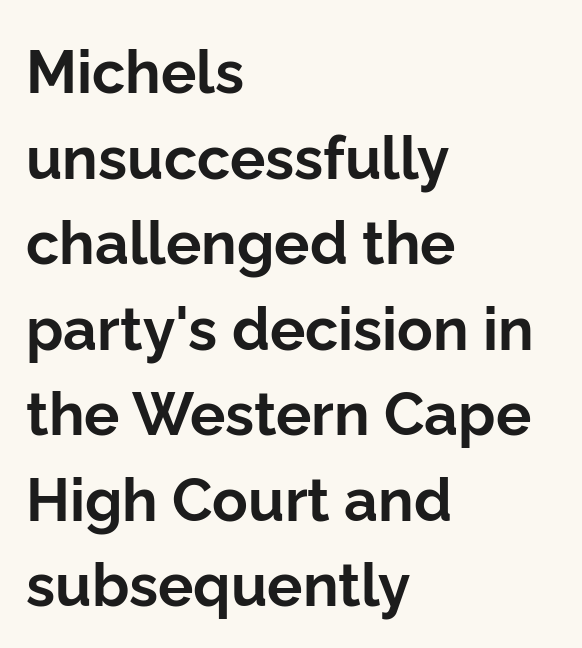
{"serif": "no", "italic": "no", "bold": "yes", "weight": "bold", "width": "normal", "stroke_contrast": "low", "x_height": "medium", "monospaced": "no", "underline": "no", "align": "left", "line_spacing": "normal", "line_spacing_ratio": 1.45, "letter_spacing": "normal", "letter_spacing_em": 0.0, "glyph_px": 59}
